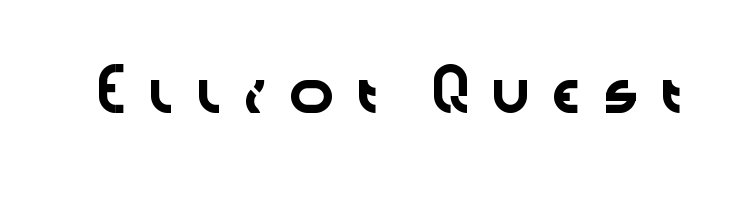
{"serif": "no", "italic": "no", "width": "wide", "stroke_contrast": "low", "x_height": "medium", "monospaced": "no", "underline": "no", "letter_spacing": "wide", "letter_spacing_em": 0.38, "glyph_px": 39}
